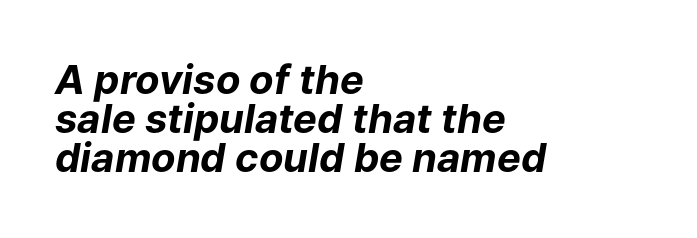
Q: Is the text bold? A: Yes.
Q: Is the text italic (slanted)? A: Yes, it leans right by about 9 degrees.
Q: Is the text underlined? A: No.
Q: How is the paragraph aligned? A: Left-aligned.
Q: Is the spacing between letters normal or unusually wide? A: Normal.
Q: Is the spacing between lines tight, normal or loose? A: Tight.
Q: Width (condensed, normal, or wide)? A: Normal.
Q: Stroke contrast? A: Low.
Q: x-height? A: Medium.
Q: Monospaced? A: No.
